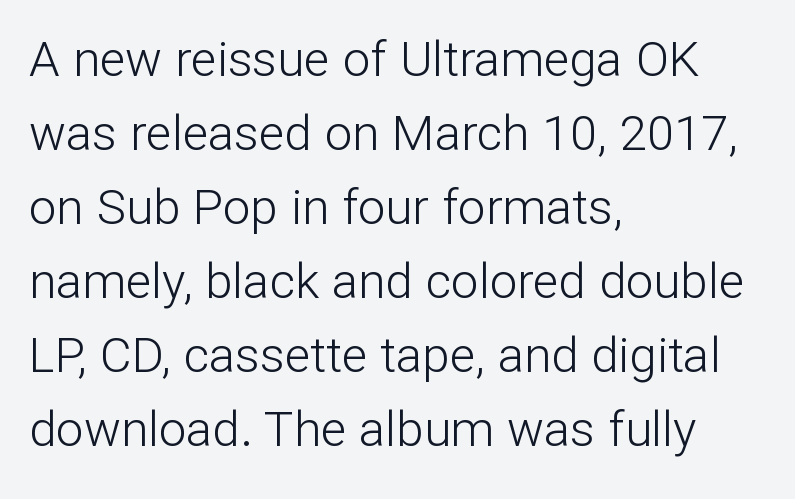
Q: Is the text bold? A: No.
Q: Is the text italic (slanted)? A: No, it is upright.
Q: Is the typeface a serif or a sans-serif typeface? A: Sans-serif.
Q: Is the text underlined? A: No.
Q: How is the paragraph aligned? A: Left-aligned.
Q: Is the spacing between letters normal or unusually wide? A: Normal.
Q: Is the spacing between lines tight, normal or loose? A: Normal.
Q: Width (condensed, normal, or wide)? A: Normal.
Q: Stroke contrast? A: Low.
Q: x-height? A: Medium.
Q: Monospaced? A: No.
